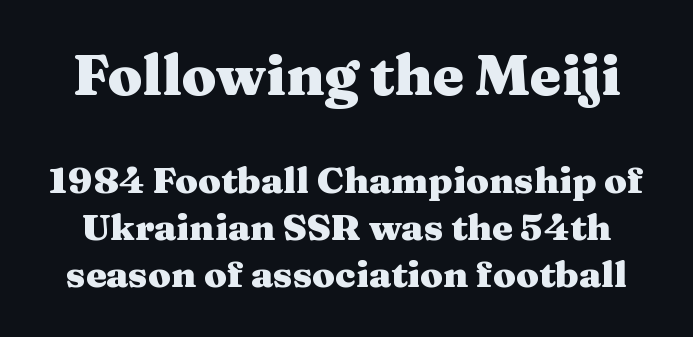
Note: larger setting up top, smaller setting below. Are there feet on the stems? There are — it's a serif. Is the letter spacing exaggerated? No — it looks like the ordinary default. Upright lettering throughout. Weight: bold. This sample keeps an unexceptional amount of space between lines.
